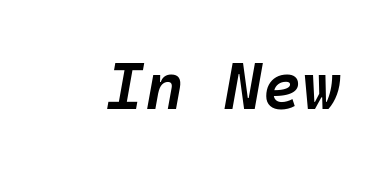
The image shows 67 px semibold type, italic (leaning right), monospaced; set normal letter spacing, not underlined; low stroke contrast and a medium x-height.
